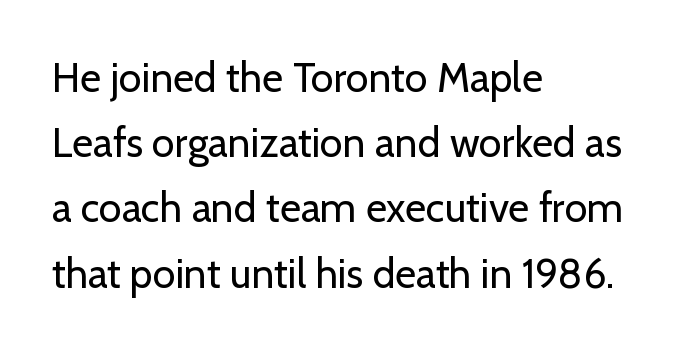
This sample uses an upright cut, with every glyph sitting square on the baseline. This sample uses plain, unmodified letter spacing. Each letter keeps its own natural width here, so spacing adapts to shape. The face used here is a sans, in the tradition of grotesques and geometrics.
